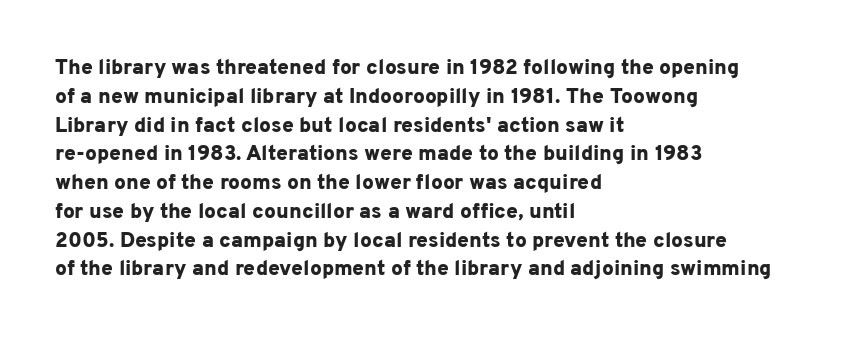
Q: Is the text bold? A: Yes.
Q: Is the text italic (slanted)? A: No, it is upright.
Q: Is the text underlined? A: No.
Q: How is the paragraph aligned? A: Left-aligned.
Q: Is the spacing between letters normal or unusually wide? A: Normal.
Q: Is the spacing between lines tight, normal or loose? A: Normal.
